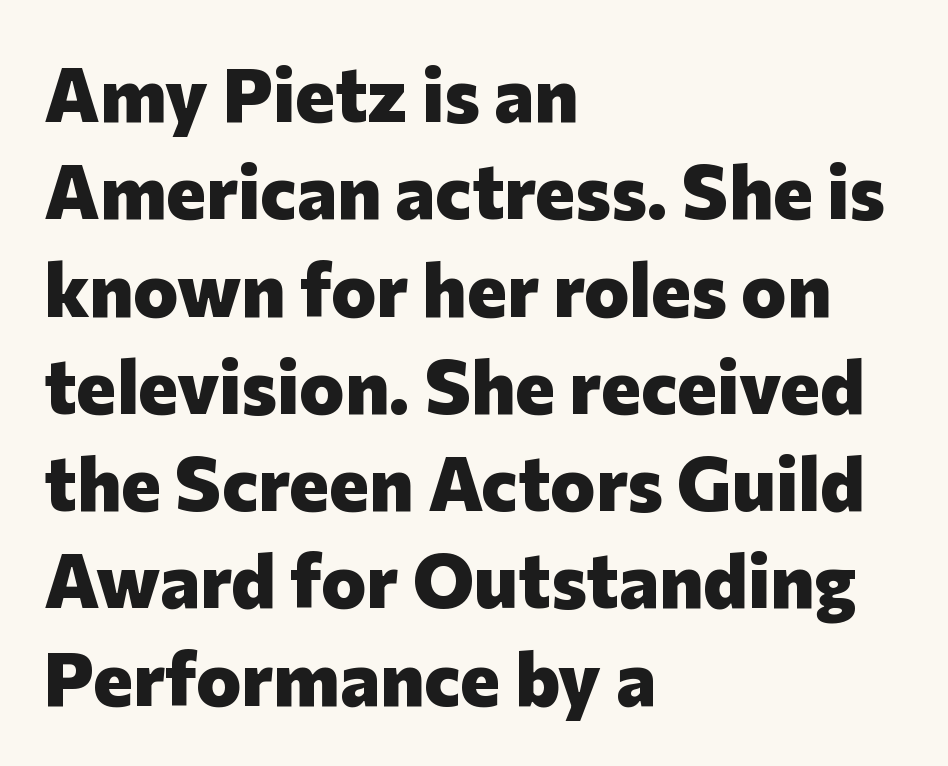
{"serif": "no", "italic": "no", "bold": "yes", "weight": "heavy", "width": "normal", "stroke_contrast": "low", "x_height": "medium", "monospaced": "no", "underline": "no", "align": "left", "line_spacing": "normal", "line_spacing_ratio": 1.28, "letter_spacing": "normal", "letter_spacing_em": 0.0, "glyph_px": 76}
